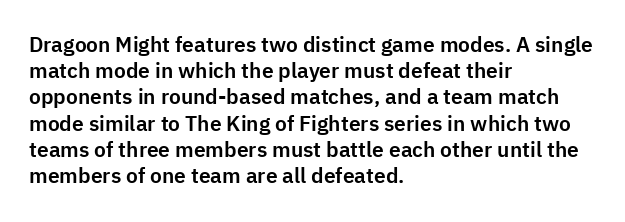
A typesetter would call this leading conventional body-copy spacing. Upright lettering throughout. This rendering uses left alignment, leaving the right contour irregular. The letterforms sit shoulder to shoulder at normal distance. Decoration check: the copy has no underline.
